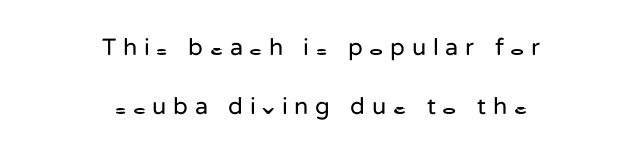
Every stem runs plumb, perpendicular to the baseline. What's the leading like? Stretched, with rows far apart. These lines have a slow, spaced-out rhythm from letter to letter. Typeset on center — no edge is straight. Glance below the letters and you will spot only blank space.
